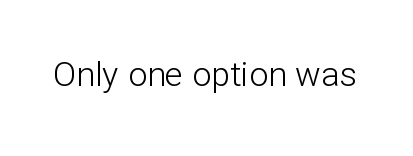
Q: Is the text bold? A: No.
Q: Is the text italic (slanted)? A: No, it is upright.
Q: Is the typeface a serif or a sans-serif typeface? A: Sans-serif.
Q: Is the text underlined? A: No.
Q: Is the spacing between letters normal or unusually wide? A: Normal.
Q: Width (condensed, normal, or wide)? A: Normal.
Q: Stroke contrast? A: Low.
Q: x-height? A: Medium.
Q: Monospaced? A: No.
